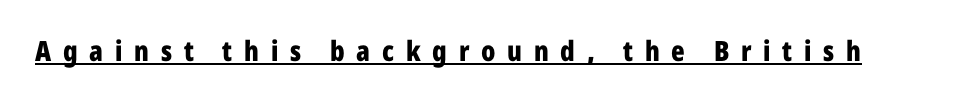
Q: Is the text bold? A: Yes.
Q: Is the text italic (slanted)? A: No, it is upright.
Q: Is the typeface a serif or a sans-serif typeface? A: Sans-serif.
Q: Is the text underlined? A: Yes.
Q: Is the spacing between letters normal or unusually wide? A: Unusually wide.
Q: Width (condensed, normal, or wide)? A: Condensed.
Q: Stroke contrast? A: Low.
Q: x-height? A: Medium.
Q: Monospaced? A: No.
